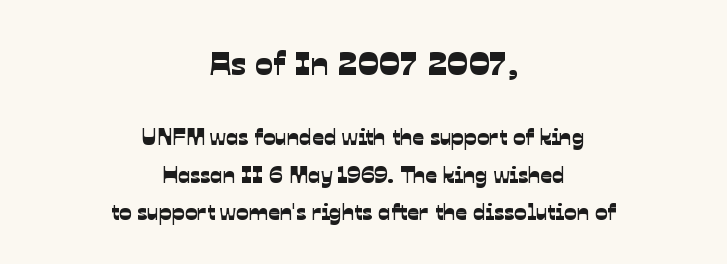
Q: Is the typeface a serif or a sans-serif typeface? A: Sans-serif.
Q: Is the text underlined? A: No.
Q: How is the paragraph aligned? A: Centered.
Q: Is the spacing between letters normal or unusually wide? A: Normal.
Q: Is the spacing between lines tight, normal or loose? A: Normal.
Q: Which block of text is set in a larger size, the first (top) or the second (bottom)? A: The first (top) one.
Q: Width (condensed, normal, or wide)? A: Normal.
Q: Stroke contrast? A: Low.
Q: x-height? A: Medium.
Q: Monospaced? A: No.
